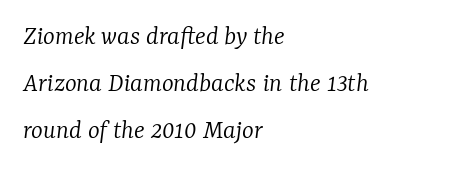
The image shows 28 px light serif type, italic (leaning right); set left-aligned, normal line spacing (1.67x), normal letter spacing, not underlined; low stroke contrast and a medium x-height.
